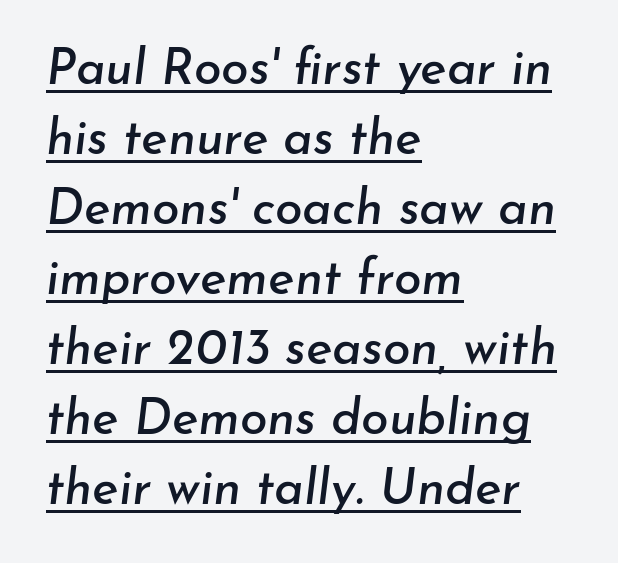
Q: Is the text italic (slanted)? A: Yes, it leans right by about 7 degrees.
Q: Is the text underlined? A: Yes.
Q: How is the paragraph aligned? A: Left-aligned.
Q: Is the spacing between letters normal or unusually wide? A: Normal.
Q: Is the spacing between lines tight, normal or loose? A: Normal.
Q: Width (condensed, normal, or wide)? A: Normal.
Q: Stroke contrast? A: Low.
Q: x-height? A: Small.
Q: Monospaced? A: No.
